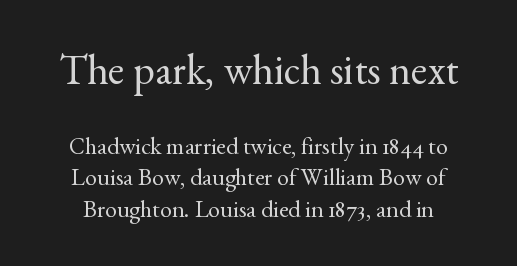
{"serif": "yes", "italic": "no", "bold": "no", "weight": "regular", "width": "normal", "x_height": "small", "monospaced": "no", "underline": "no", "line_spacing": "normal", "line_spacing_ratio": 1.3, "letter_spacing": "normal", "letter_spacing_em": 0.0, "larger_block": "first", "size_ratio": 1.75, "glyph_px": 42}
